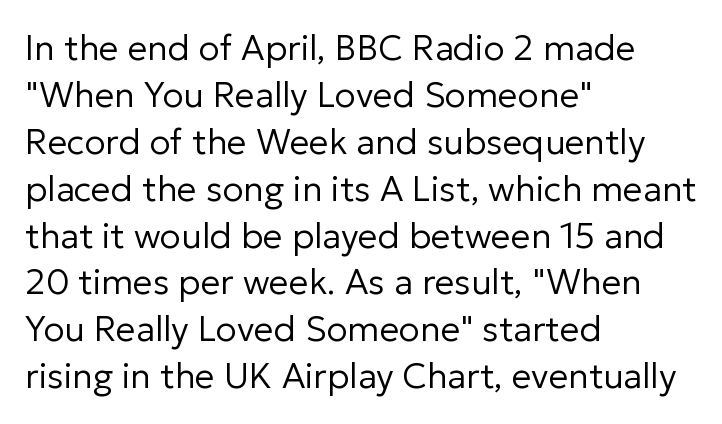
Q: Is the text bold? A: No.
Q: Is the text italic (slanted)? A: No, it is upright.
Q: Is the typeface a serif or a sans-serif typeface? A: Sans-serif.
Q: Is the text underlined? A: No.
Q: How is the paragraph aligned? A: Left-aligned.
Q: Is the spacing between letters normal or unusually wide? A: Normal.
Q: Is the spacing between lines tight, normal or loose? A: Normal.
Q: Width (condensed, normal, or wide)? A: Normal.
Q: Stroke contrast? A: Low.
Q: x-height? A: Medium.
Q: Monospaced? A: No.
